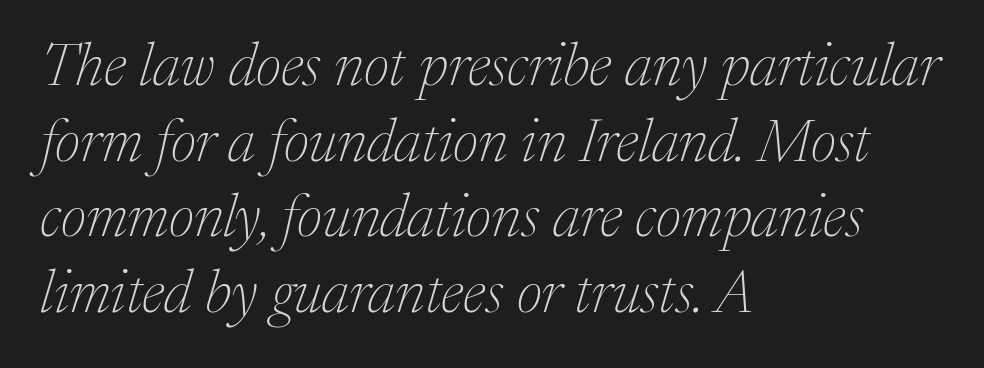
The image shows 60 px thin serif type, italic (leaning right); set left-aligned, normal line spacing (1.26x), normal letter spacing, not underlined; medium stroke contrast and a medium x-height.
